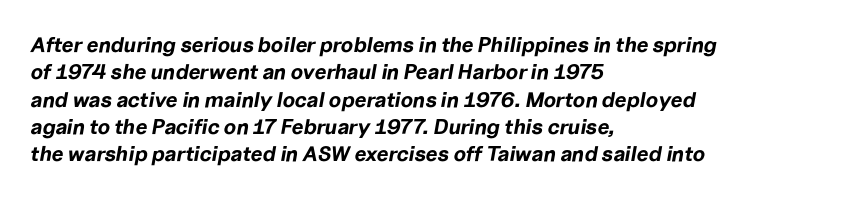
{"italic": "yes", "lean": "right", "slant_degrees": 10, "bold": "yes", "underline": "no", "align": "left", "line_spacing": "normal", "line_spacing_ratio": 1.3, "letter_spacing": "normal", "letter_spacing_em": 0.0, "glyph_px": 21}
